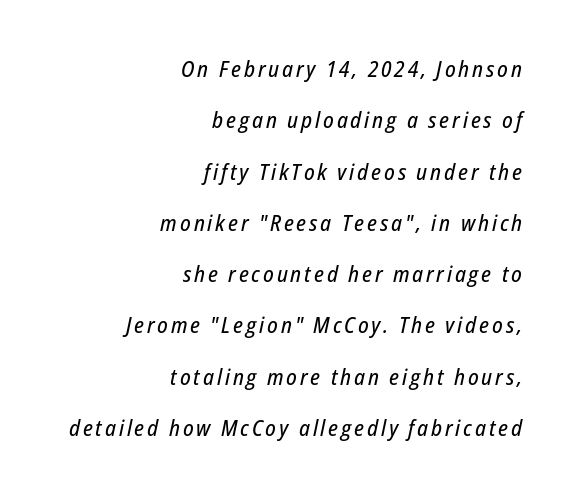
Notice how the stems are inclined rather than vertical — that's the hallmark of italics. The ragged edge is on the left, which tells us the setting is flush right. Whoever set this chose breathing room over compactness in the vertical rhythm. The space beneath each line is pristine and unruled.
